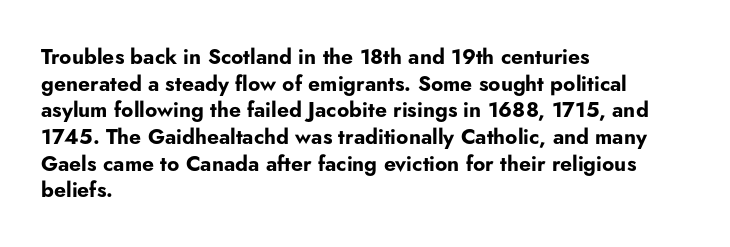
{"italic": "no", "bold": "yes", "underline": "no", "align": "left", "line_spacing": "normal", "line_spacing_ratio": 1.27, "letter_spacing": "normal", "letter_spacing_em": 0.0, "glyph_px": 21}
